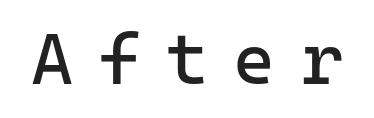
Are there feet on the stems? There aren't — it's a sans. Substantial extra tracking has been applied to these lines. Looks like terminal output: every glyph gets an equal slot. Nothing heavy about these letters — not bold at all.
